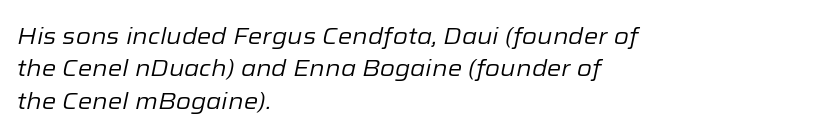
The image shows 23 px text type, italic (leaning right); set left-aligned, normal line spacing (1.41x), normal letter spacing, not underlined.
